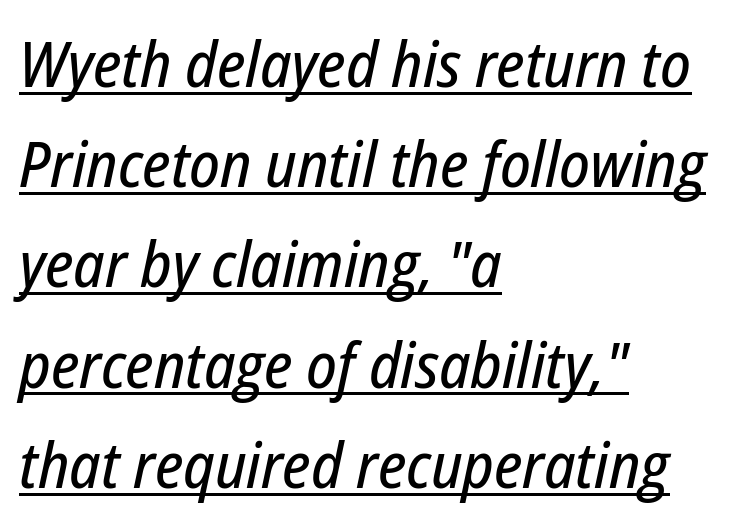
Slant detected: the letters are inclined. Does a line run under the words? Yes, clearly. Does extra space separate the letters? No, they use regular spacing. Interline gaps are of average width in this sample. The rendering uses natural spacing where letterforms have individual widths. Which margin do the lines hug? The left one — the right edge is uneven.
